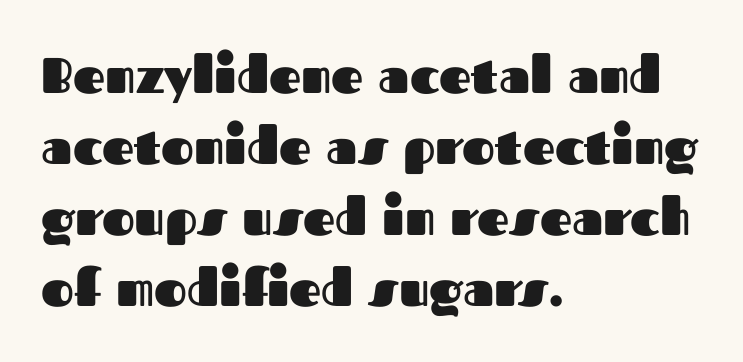
Beneath every word, the page is bare. Notice how the stems are strictly vertical — no italics here. Observe the absence of serifs on each vertical stroke in this sample. Looks like regular typesetting: each glyph gets only the width it needs. Normally led — the rows are evenly, conventionally spaced.
